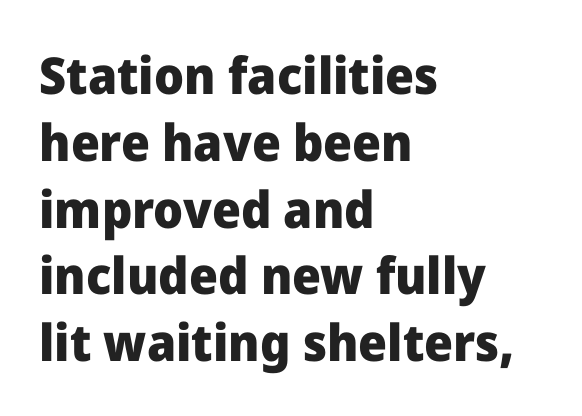
Q: Is the text bold? A: Yes.
Q: Is the text italic (slanted)? A: No, it is upright.
Q: Is the typeface a serif or a sans-serif typeface? A: Sans-serif.
Q: Is the text underlined? A: No.
Q: How is the paragraph aligned? A: Left-aligned.
Q: Is the spacing between letters normal or unusually wide? A: Normal.
Q: Is the spacing between lines tight, normal or loose? A: Normal.
Q: Width (condensed, normal, or wide)? A: Normal.
Q: Stroke contrast? A: Low.
Q: x-height? A: Medium.
Q: Monospaced? A: No.
